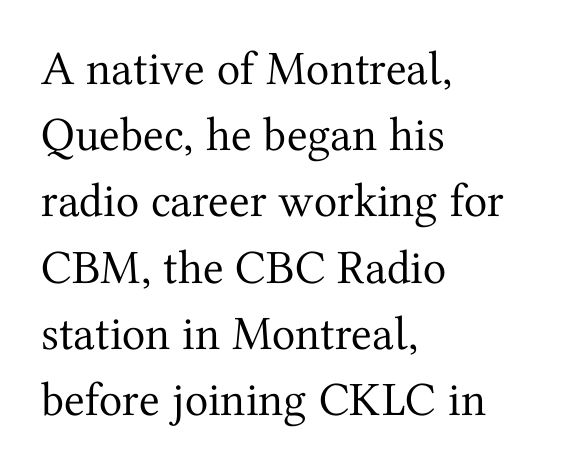
The image shows 48 px regular-weight serif type, upright; set left-aligned, normal line spacing (1.38x), normal letter spacing, not underlined; medium stroke contrast and a medium x-height.
